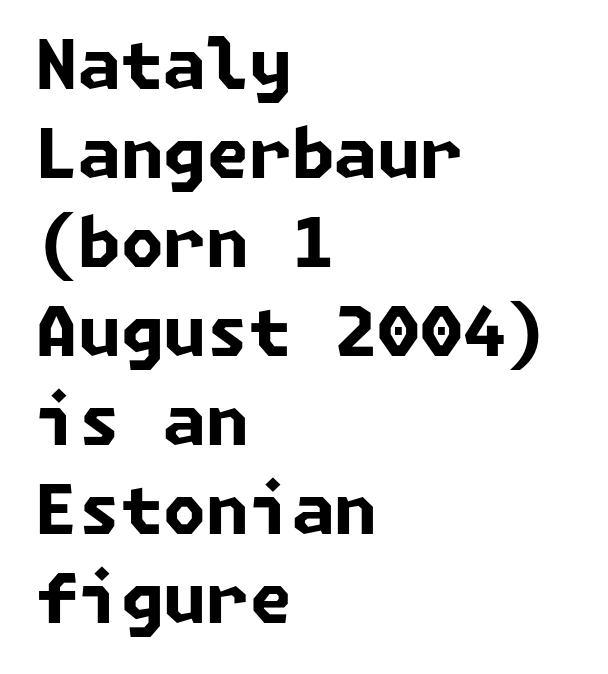
Q: Is the text bold? A: Yes.
Q: Is the typeface a serif or a sans-serif typeface? A: Sans-serif.
Q: Is the text underlined? A: No.
Q: How is the paragraph aligned? A: Left-aligned.
Q: Is the spacing between letters normal or unusually wide? A: Normal.
Q: Is the spacing between lines tight, normal or loose? A: Normal.
Q: Width (condensed, normal, or wide)? A: Normal.
Q: Stroke contrast? A: Low.
Q: x-height? A: Medium.
